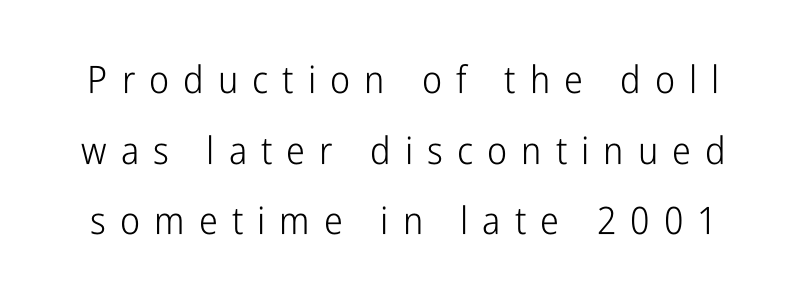
{"serif": "no", "italic": "no", "bold": "no", "weight": "light", "width": "condensed", "stroke_contrast": "low", "x_height": "medium", "monospaced": "no", "underline": "no", "line_spacing_ratio": 1.86, "letter_spacing": "wide", "letter_spacing_em": 0.37, "glyph_px": 38}
